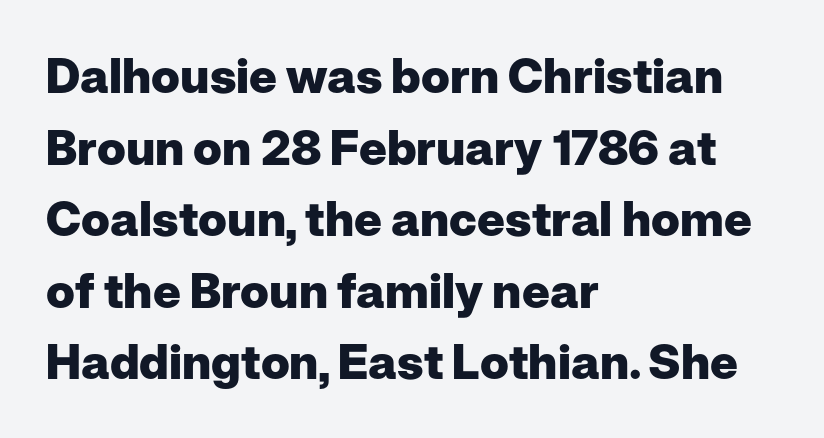
The image shows 48 px heavy sans-serif type, upright; set left-aligned, normal line spacing (1.49x), normal letter spacing, not underlined; low stroke contrast and a medium x-height.
